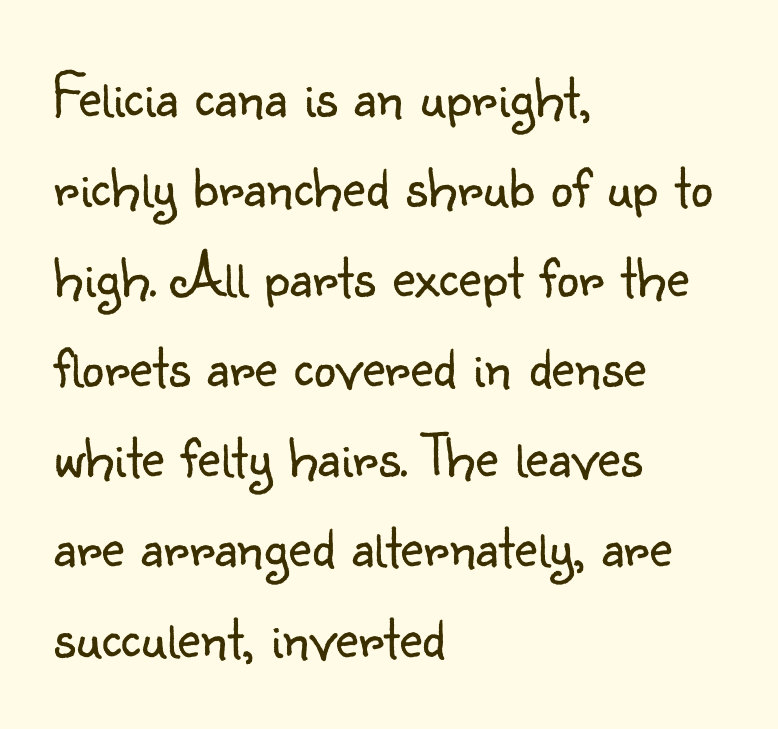
Q: Is the text bold? A: No.
Q: Is the text italic (slanted)? A: No, it is upright.
Q: Is the typeface a serif or a sans-serif typeface? A: Sans-serif.
Q: Is the text underlined? A: No.
Q: How is the paragraph aligned? A: Left-aligned.
Q: Is the spacing between letters normal or unusually wide? A: Normal.
Q: Is the spacing between lines tight, normal or loose? A: Normal.
Q: Width (condensed, normal, or wide)? A: Normal.
Q: Stroke contrast? A: Low.
Q: x-height? A: Small.
Q: Monospaced? A: No.
